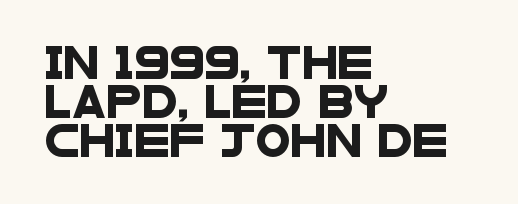
Q: Is the typeface a serif or a sans-serif typeface? A: Sans-serif.
Q: Is the text underlined? A: No.
Q: How is the paragraph aligned? A: Left-aligned.
Q: Is the spacing between letters normal or unusually wide? A: Normal.
Q: Width (condensed, normal, or wide)? A: Wide.
Q: Stroke contrast? A: Low.
Q: x-height? A: Large.
Q: Monospaced? A: No.
